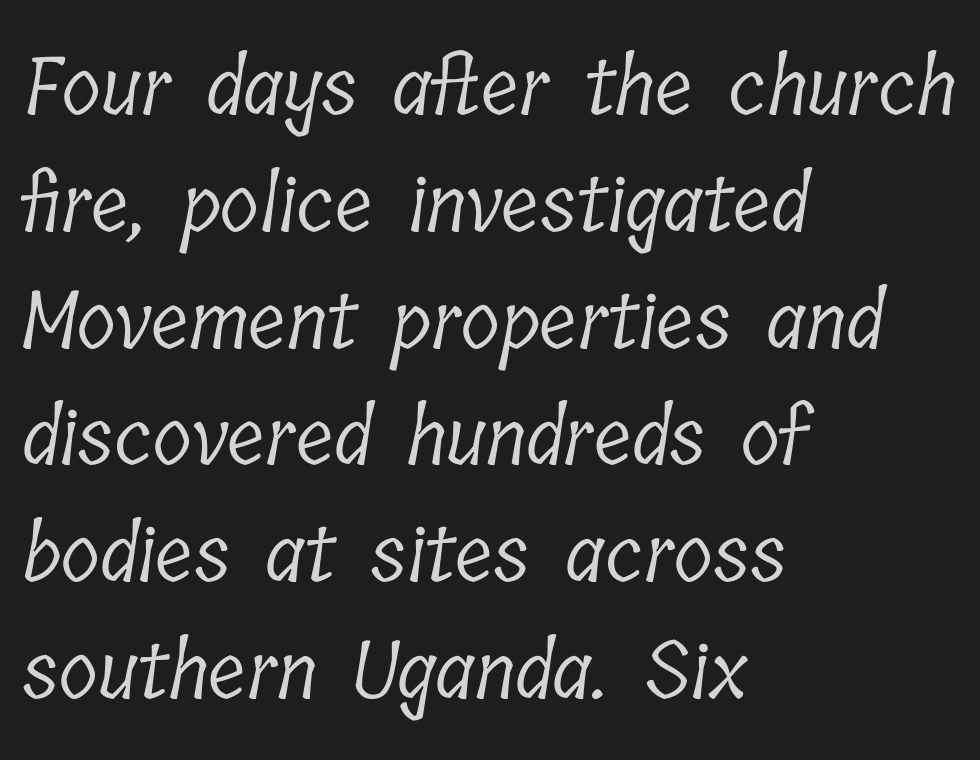
Q: Is the text bold? A: No.
Q: Is the typeface a serif or a sans-serif typeface? A: Serif.
Q: Is the text underlined? A: No.
Q: How is the paragraph aligned? A: Left-aligned.
Q: Is the spacing between letters normal or unusually wide? A: Normal.
Q: Is the spacing between lines tight, normal or loose? A: Normal.
Q: Width (condensed, normal, or wide)? A: Condensed.
Q: Stroke contrast? A: Low.
Q: x-height? A: Medium.
Q: Monospaced? A: No.
